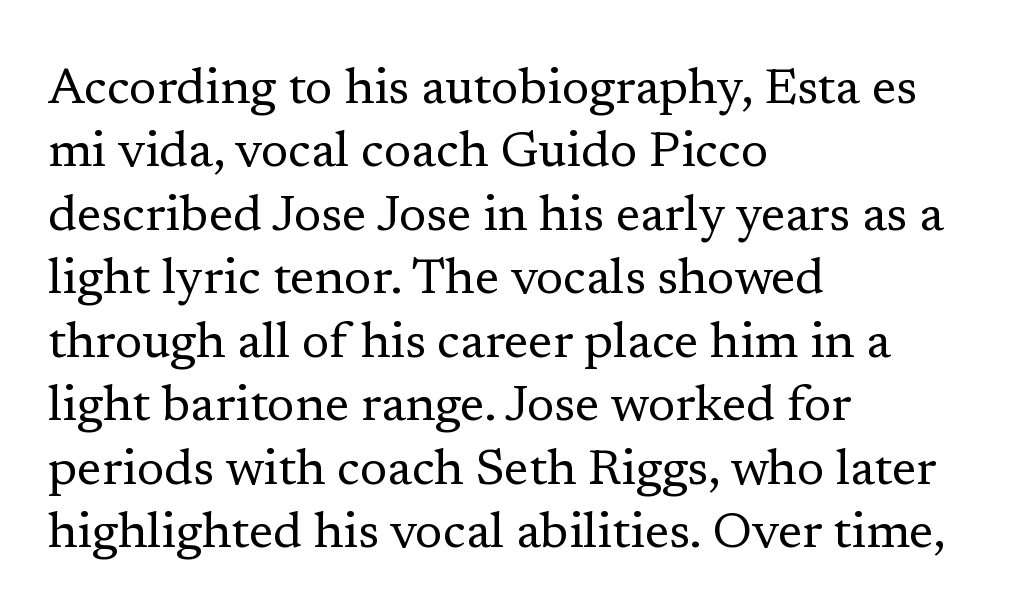
Caption: face not bold, strokes unweighted. The passage shown is typeset with a serif family. Spacing verdict: proportional, widths tailored to each character. Characters follow at the spacing the type designer built in.
